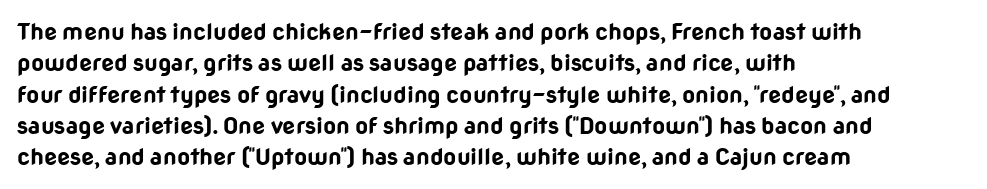
{"italic": "no", "bold": "yes", "underline": "no", "align": "left", "line_spacing": "normal", "line_spacing_ratio": 1.36, "letter_spacing": "normal", "letter_spacing_em": 0.0, "glyph_px": 23}
